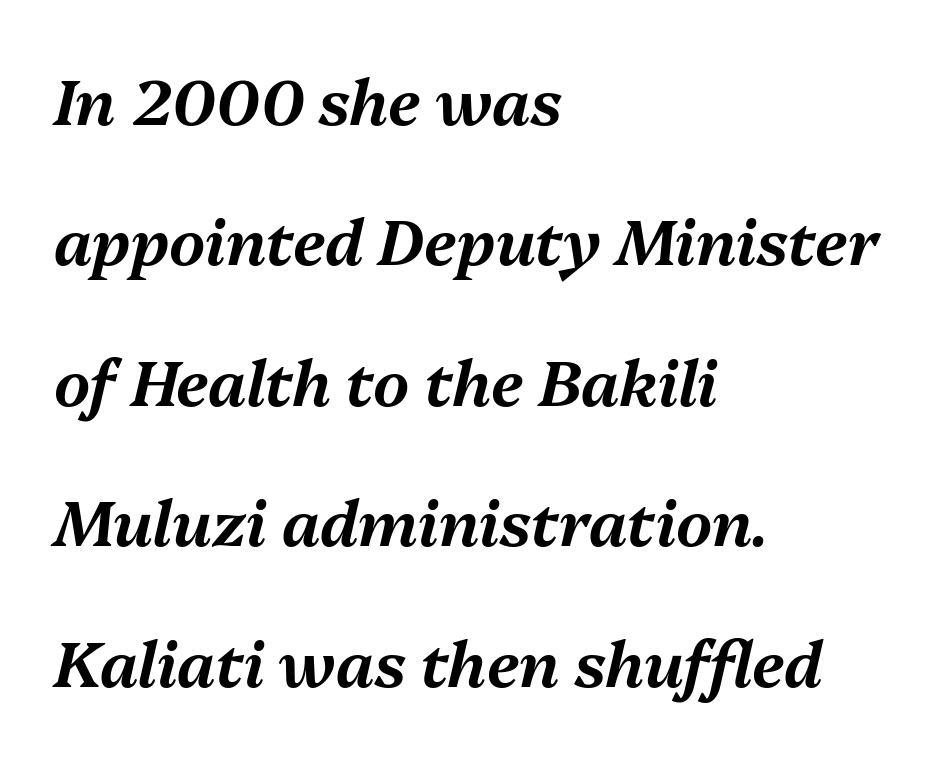
The image shows 63 px text type, italic (leaning right); set left-aligned, loose line spacing (2.23x), normal letter spacing, not underlined; medium stroke contrast and a medium x-height.
